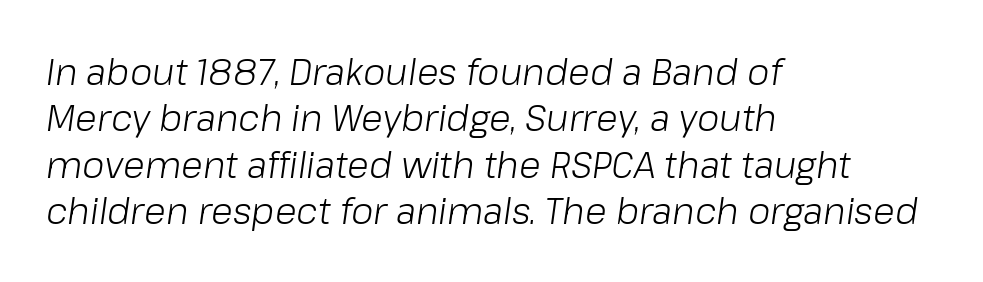
Is this a heavy cut? Hardly; it is regular or lighter. Here the designer chose a conventional face with non-uniform glyph widths. The rows are spaced the way most documents space them. Yep, that's italic — everything's leaning.
